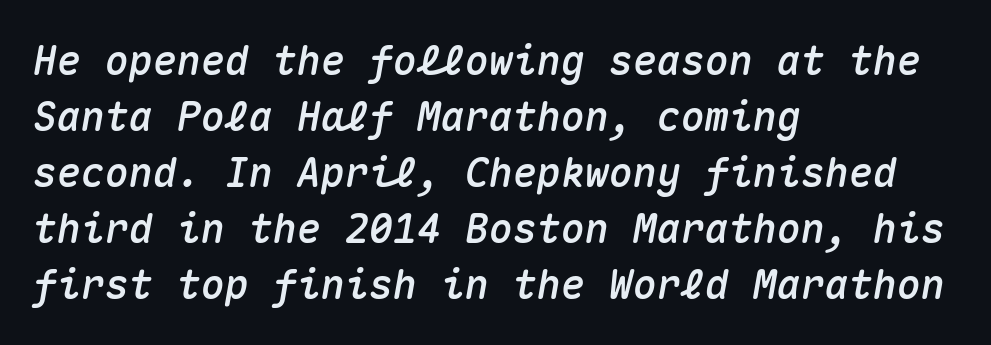
The paragraph shown leans on its left margin. The whole block is typeset with a tilt. Underline: absent. Tracking value appears to be zero — textbook default spacing.
